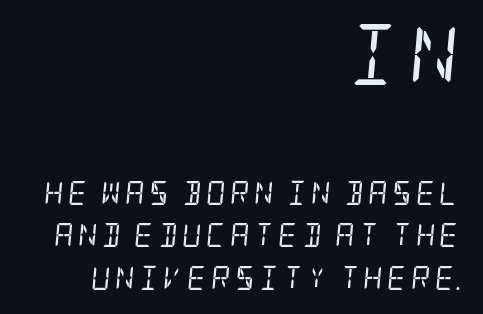
The image shows 61 px regular-weight, condensed serif type, italic (leaning right); set right-aligned, line spacing 1.77x, not underlined; the first (top) block is 2.54x larger; low stroke contrast and a large x-height.
